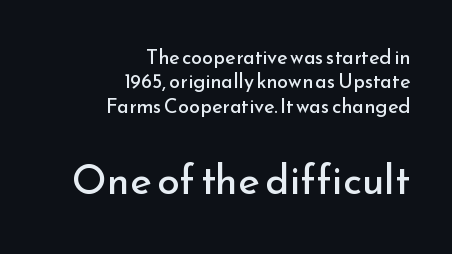
The block sitting lower on the canvas is the one with enlarged characters. A roman cut, with each character standing at attention. Each line ends at the same right margin while the left side varies. Stem width sits at or under what a default text font uses. Type style note: lacks serifs.
